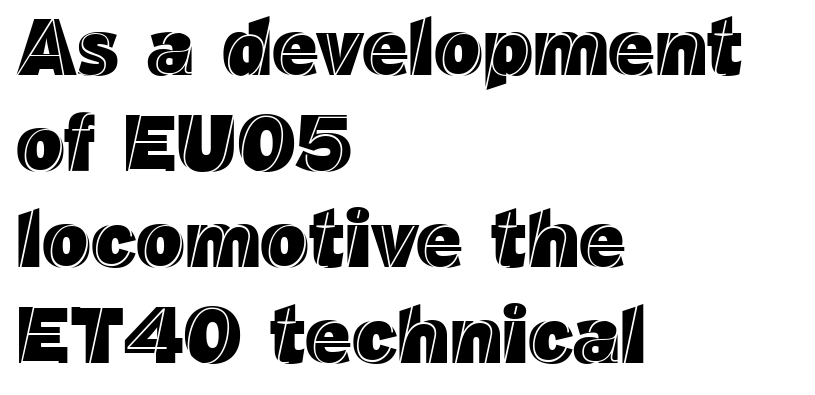
Q: Is the text italic (slanted)? A: No, it is upright.
Q: Is the text underlined? A: No.
Q: How is the paragraph aligned? A: Left-aligned.
Q: Is the spacing between letters normal or unusually wide? A: Normal.
Q: Width (condensed, normal, or wide)? A: Normal.
Q: x-height? A: Medium.
Q: Monospaced? A: No.
